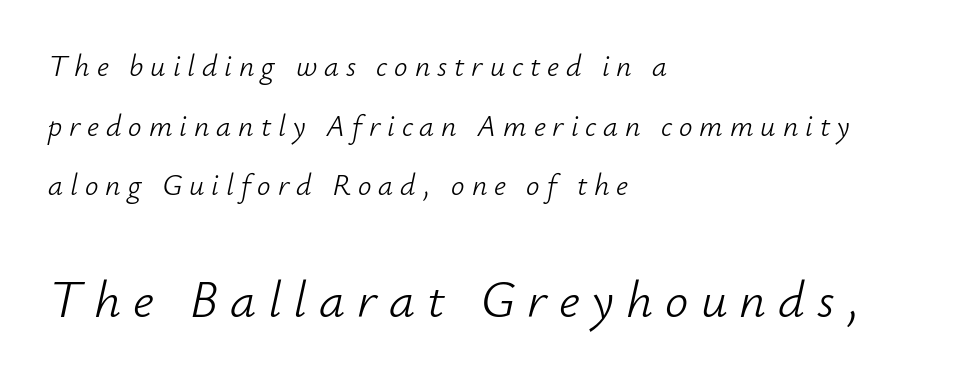
The image shows 52 px light type, italic (leaning right); set left-aligned, loose line spacing (1.99x), unusually wide letter spacing (+0.23 em), not underlined; the second (bottom) block is 1.73x larger; low stroke contrast and a small x-height.
